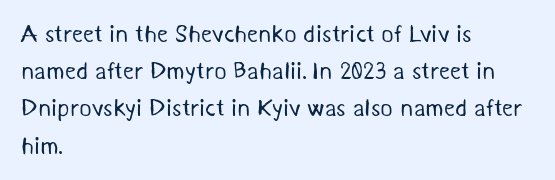
Q: Is the text bold? A: No.
Q: Is the text underlined? A: No.
Q: How is the paragraph aligned? A: Left-aligned.
Q: Is the spacing between letters normal or unusually wide? A: Normal.
Q: Is the spacing between lines tight, normal or loose? A: Normal.
